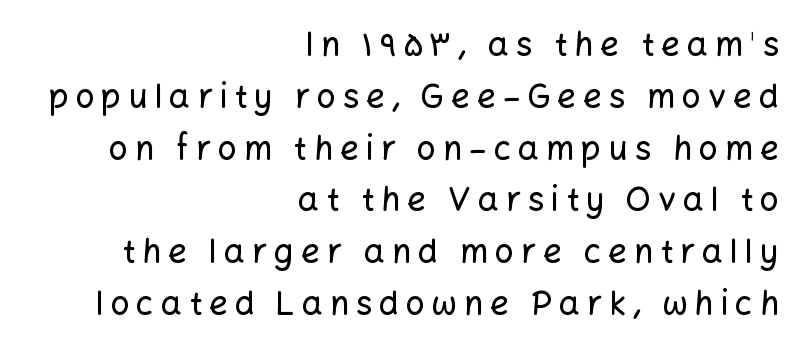
This sample uses an upright cut, with every glyph sitting square on the baseline. Inter-character spacing is expanded well beyond the font's built-in metrics. The words here are not underlined. How would I describe the line gaps? Plain and ordinary.
